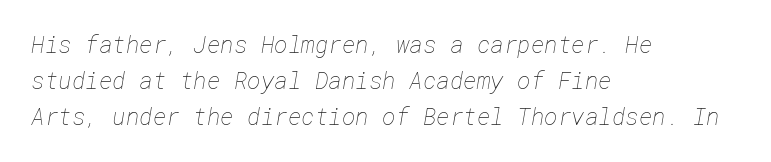
The image shows 23 px text type; set left-aligned, normal line spacing (1.56x), normal letter spacing, not underlined.
